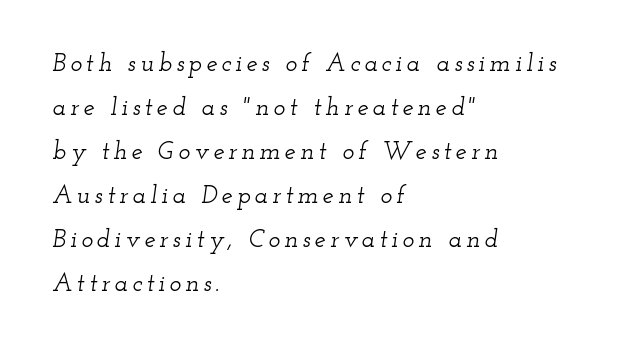
The image shows 25 px text type, italic (leaning right); set left-aligned, line spacing 1.76x, not underlined.
